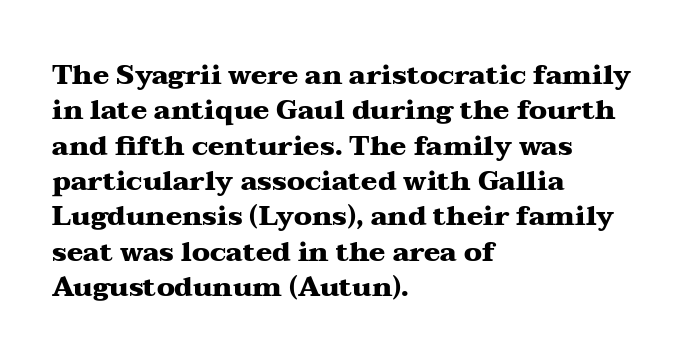
{"italic": "no", "bold": "yes", "underline": "no", "align": "left", "line_spacing": "normal", "line_spacing_ratio": 1.31, "letter_spacing": "normal", "letter_spacing_em": 0.0, "glyph_px": 27}
